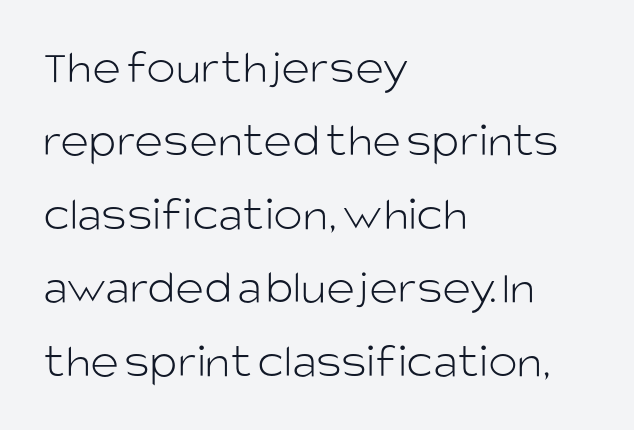
{"serif": "no", "italic": "no", "bold": "no", "weight": "light", "width": "normal", "stroke_contrast": "low", "x_height": "large", "monospaced": "no", "underline": "no", "align": "left", "line_spacing": "normal", "line_spacing_ratio": 1.5, "letter_spacing": "normal", "letter_spacing_em": 0.0, "glyph_px": 49}
